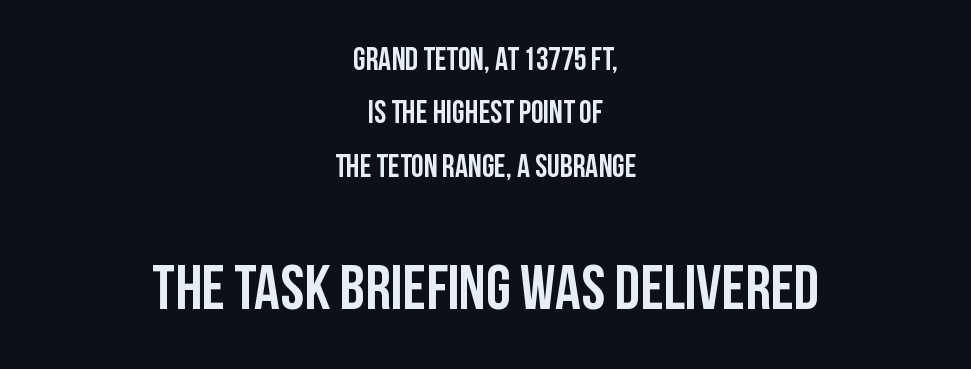
Q: Is the text italic (slanted)? A: No, it is upright.
Q: Is the typeface a serif or a sans-serif typeface? A: Sans-serif.
Q: Is the text underlined? A: No.
Q: How is the paragraph aligned? A: Centered.
Q: Is the spacing between letters normal or unusually wide? A: Normal.
Q: Is the spacing between lines tight, normal or loose? A: Normal.
Q: Which block of text is set in a larger size, the first (top) or the second (bottom)? A: The second (bottom) one.
Q: Width (condensed, normal, or wide)? A: Condensed.
Q: Stroke contrast? A: Low.
Q: x-height? A: Large.
Q: Monospaced? A: No.
